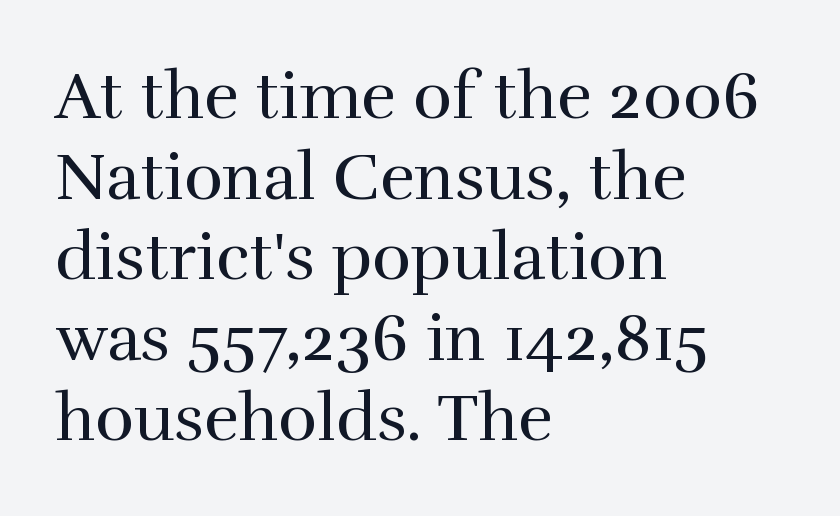
Q: Is the text bold? A: No.
Q: Is the text italic (slanted)? A: No, it is upright.
Q: Is the typeface a serif or a sans-serif typeface? A: Serif.
Q: Is the text underlined? A: No.
Q: How is the paragraph aligned? A: Left-aligned.
Q: Is the spacing between letters normal or unusually wide? A: Normal.
Q: Width (condensed, normal, or wide)? A: Normal.
Q: x-height? A: Medium.
Q: Monospaced? A: No.
